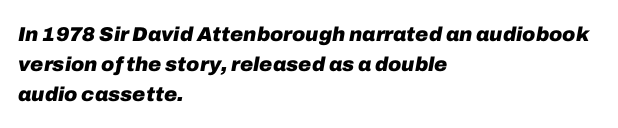
{"italic": "yes", "lean": "right", "slant_degrees": 10, "bold": "yes", "underline": "no", "align": "left", "line_spacing": "normal", "line_spacing_ratio": 1.5, "letter_spacing": "normal", "letter_spacing_em": 0.0, "glyph_px": 20}
